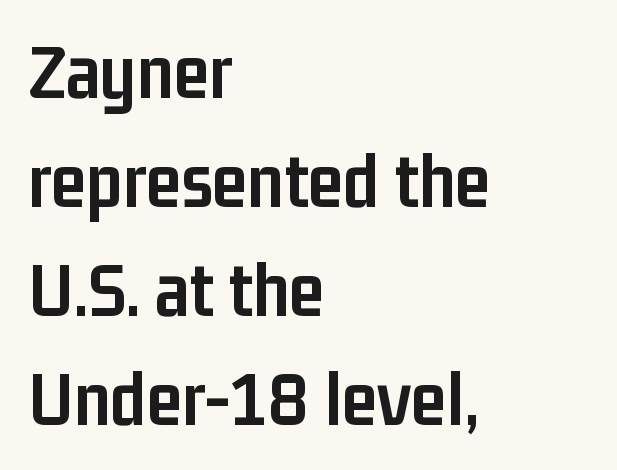
Each letter keeps its own natural width here, so spacing adapts to shape. Tall strokes in this sample are plumb rather than angled. Compared with typical paragraphs, the rows here are spaced about the same. The letterforms sit shoulder to shoulder at normal distance. A classic flush-left, rag-right setting is used for this passage. Plenty of ink on the page — the face is bold.
